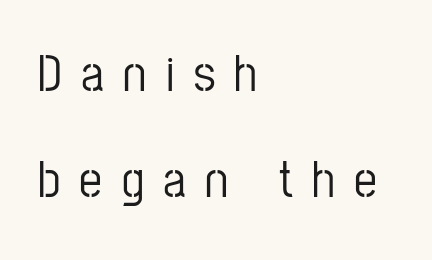
The image shows 51 px condensed sans-serif type, upright; set left-aligned, loose line spacing (2.08x), unusually wide letter spacing (+0.38 em), not underlined; low stroke contrast and a medium x-height.
